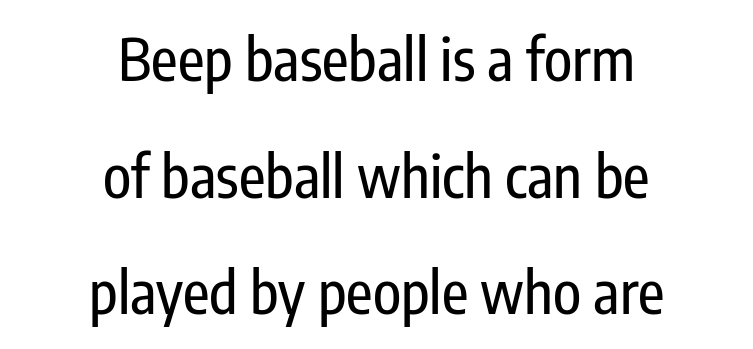
Q: Is the text italic (slanted)? A: No, it is upright.
Q: Is the typeface a serif or a sans-serif typeface? A: Sans-serif.
Q: Is the text underlined? A: No.
Q: How is the paragraph aligned? A: Centered.
Q: Is the spacing between letters normal or unusually wide? A: Normal.
Q: Is the spacing between lines tight, normal or loose? A: Loose.
Q: Width (condensed, normal, or wide)? A: Condensed.
Q: Stroke contrast? A: Low.
Q: x-height? A: Medium.
Q: Monospaced? A: No.
